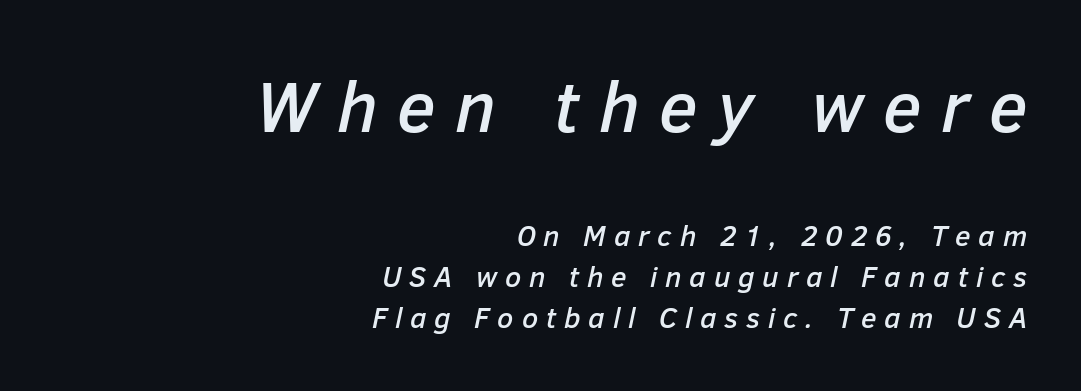
{"italic": "yes", "lean": "right", "slant_degrees": 12, "width": "normal", "stroke_contrast": "low", "x_height": "medium", "monospaced": "no", "underline": "no", "align": "right", "line_spacing": "normal", "line_spacing_ratio": 1.42, "letter_spacing": "wide", "letter_spacing_em": 0.27, "larger_block": "first", "size_ratio": 2.48, "glyph_px": 72}
